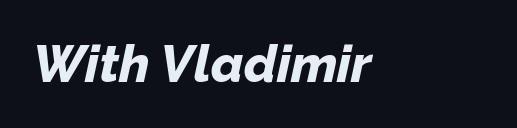
{"italic": "yes", "lean": "right", "slant_degrees": 12, "bold": "yes", "weight": "bold", "width": "normal", "stroke_contrast": "low", "x_height": "medium", "monospaced": "no", "underline": "no", "letter_spacing": "normal", "letter_spacing_em": 0.0, "glyph_px": 52}
